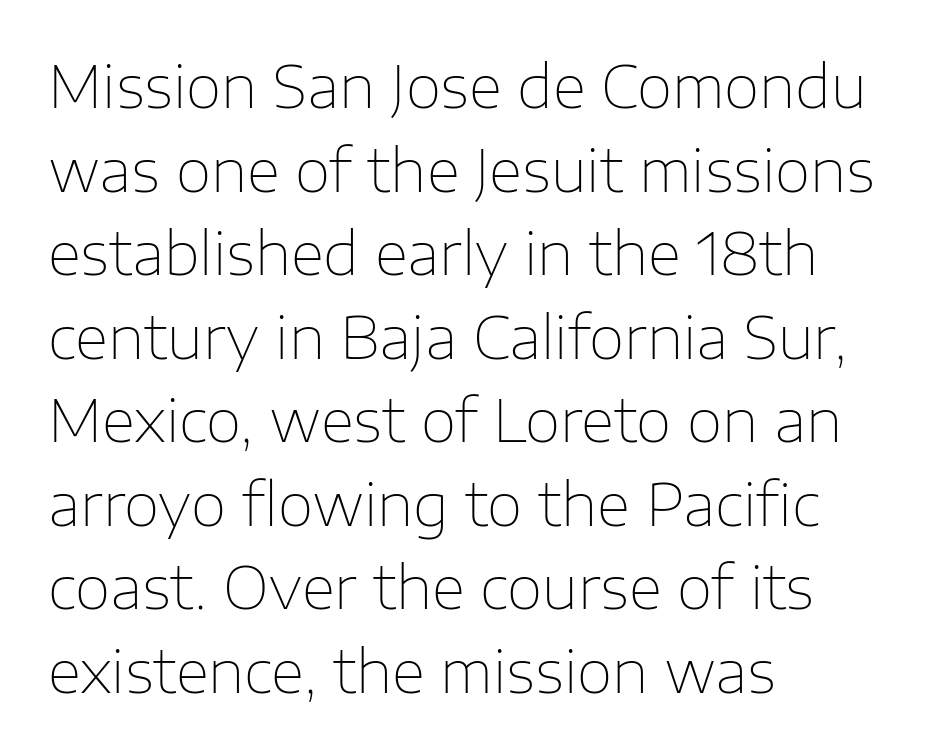
A typesetter would label this face a sans. Notice how descenders clear the ascenders below comfortably — that's standard leading. Do the letters lean? They stand straight. Is the type heavy? It reads as light-to-regular instead.
